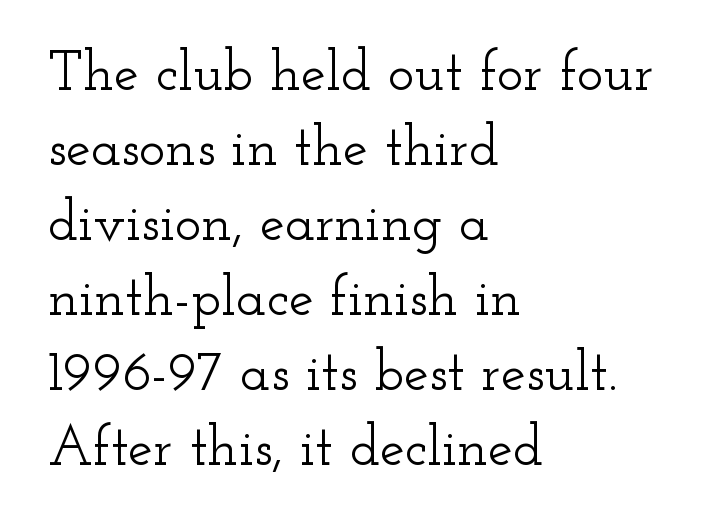
This rendering employs a face with finishing strokes, i.e., a serif. Summary of vertical rhythm: regular, with standard interline spacing. All the whitespace from short lines collects on the right. Does extra space separate the letters? No, they use regular spacing. These lines were composed using upright roman letters. The zone under the glyphs is completely vacant.
